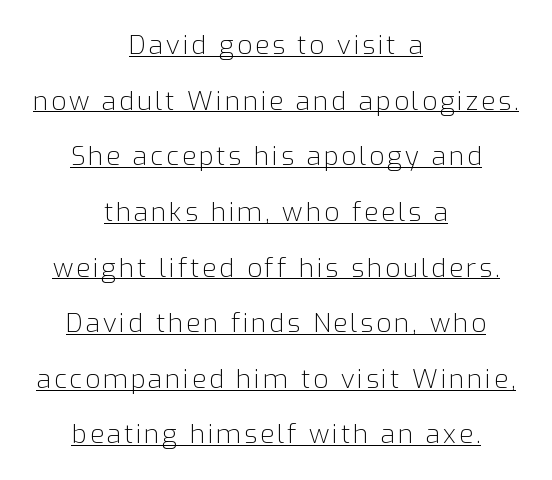
The image shows 26 px text type, upright; set centered, loose line spacing (2.14x), underlined.
